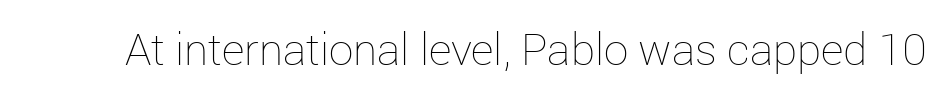
Q: Is the text bold? A: No.
Q: Is the text italic (slanted)? A: No, it is upright.
Q: Is the text underlined? A: No.
Q: Is the spacing between letters normal or unusually wide? A: Normal.
Q: Width (condensed, normal, or wide)? A: Normal.
Q: Stroke contrast? A: Low.
Q: x-height? A: Medium.
Q: Monospaced? A: No.
